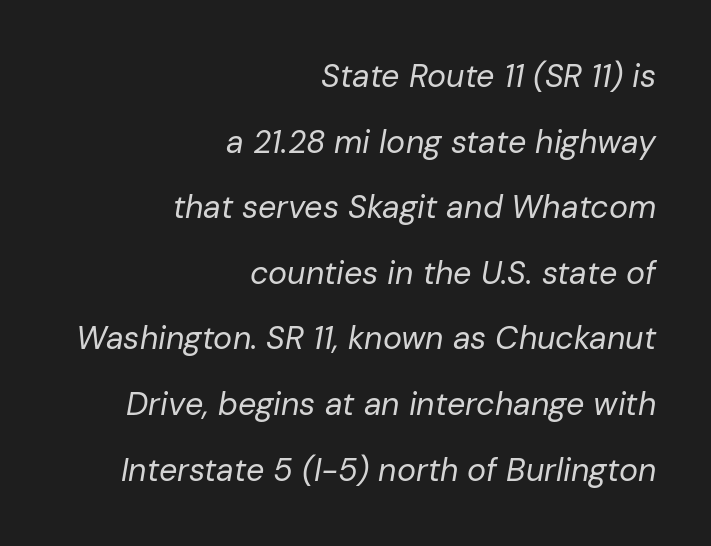
{"italic": "yes", "lean": "right", "slant_degrees": 10, "bold": "no", "weight": "regular", "width": "normal", "stroke_contrast": "low", "x_height": "medium", "monospaced": "no", "underline": "no", "align": "right", "line_spacing": "loose", "line_spacing_ratio": 2.05, "letter_spacing": "normal", "letter_spacing_em": 0.0, "glyph_px": 32}
